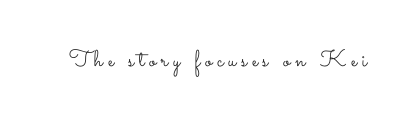
{"bold": "no", "underline": "no", "letter_spacing": "wide", "letter_spacing_em": 0.21, "glyph_px": 23}
